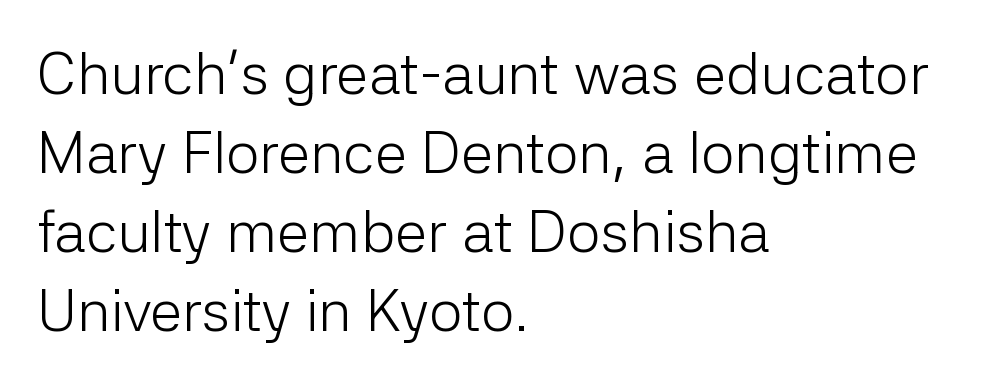
The image shows 59 px light sans-serif type, upright; set left-aligned, normal line spacing (1.34x), normal letter spacing, not underlined; low stroke contrast and a medium x-height.
